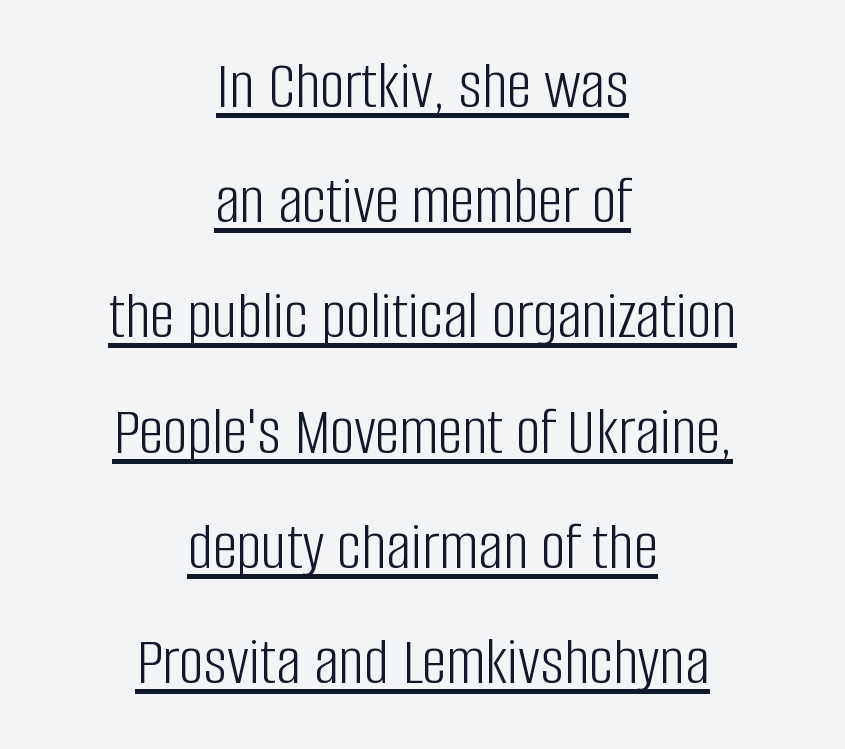
Q: Is the text bold? A: No.
Q: Is the text italic (slanted)? A: No, it is upright.
Q: Is the typeface a serif or a sans-serif typeface? A: Sans-serif.
Q: Is the text underlined? A: Yes.
Q: How is the paragraph aligned? A: Centered.
Q: Is the spacing between letters normal or unusually wide? A: Normal.
Q: Is the spacing between lines tight, normal or loose? A: Normal.
Q: Width (condensed, normal, or wide)? A: Condensed.
Q: Stroke contrast? A: Low.
Q: x-height? A: Large.
Q: Monospaced? A: No.
